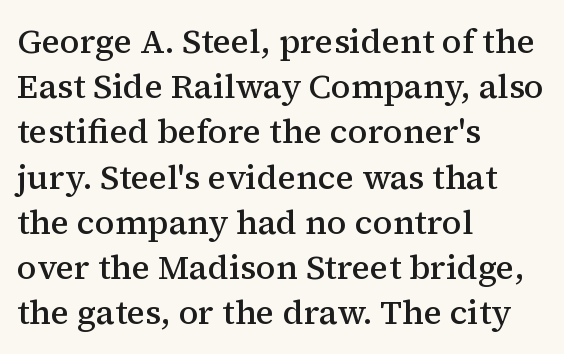
{"serif": "yes", "italic": "no", "bold": "semi", "weight": "semibold", "width": "normal", "stroke_contrast": "medium", "x_height": "medium", "monospaced": "no", "underline": "no", "align": "left", "line_spacing": "normal", "line_spacing_ratio": 1.33, "letter_spacing": "normal", "letter_spacing_em": 0.0, "glyph_px": 34}
